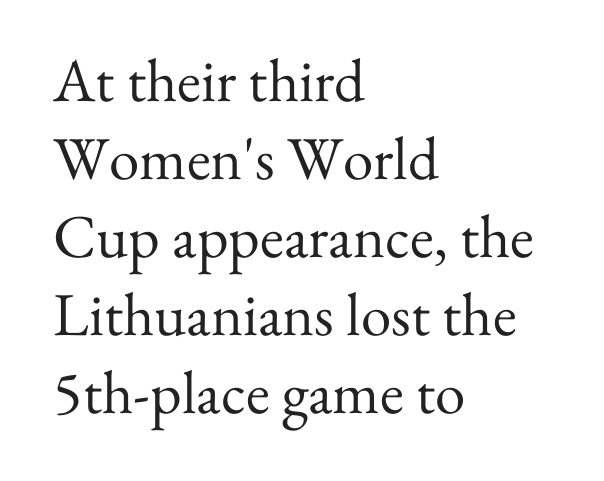
{"serif": "yes", "italic": "no", "bold": "no", "weight": "regular", "width": "normal", "stroke_contrast": "medium", "x_height": "small", "monospaced": "no", "underline": "no", "align": "left", "line_spacing": "normal", "line_spacing_ratio": 1.28, "letter_spacing": "normal", "letter_spacing_em": 0.0, "glyph_px": 61}
